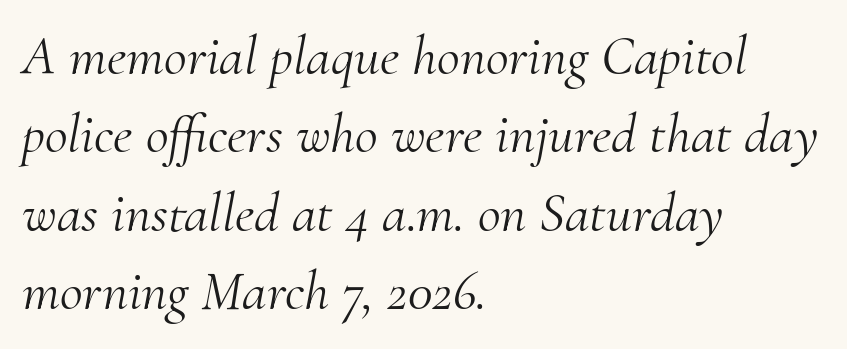
Q: Is the text bold? A: No.
Q: Is the text italic (slanted)? A: Yes, it leans right by about 10 degrees.
Q: Is the typeface a serif or a sans-serif typeface? A: Serif.
Q: Is the text underlined? A: No.
Q: How is the paragraph aligned? A: Left-aligned.
Q: Is the spacing between letters normal or unusually wide? A: Normal.
Q: Is the spacing between lines tight, normal or loose? A: Normal.
Q: Width (condensed, normal, or wide)? A: Normal.
Q: Stroke contrast? A: Medium.
Q: x-height? A: Small.
Q: Monospaced? A: No.
